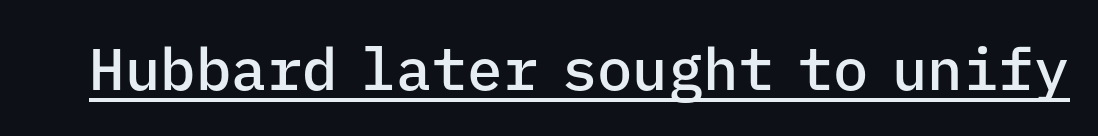
Q: Is the text bold? A: Semi-bold.
Q: Is the text italic (slanted)? A: No, it is upright.
Q: Is the typeface a serif or a sans-serif typeface? A: Sans-serif.
Q: Is the text underlined? A: Yes.
Q: Is the spacing between letters normal or unusually wide? A: Normal.
Q: Width (condensed, normal, or wide)? A: Normal.
Q: Stroke contrast? A: Low.
Q: x-height? A: Medium.
Q: Monospaced? A: Yes.
